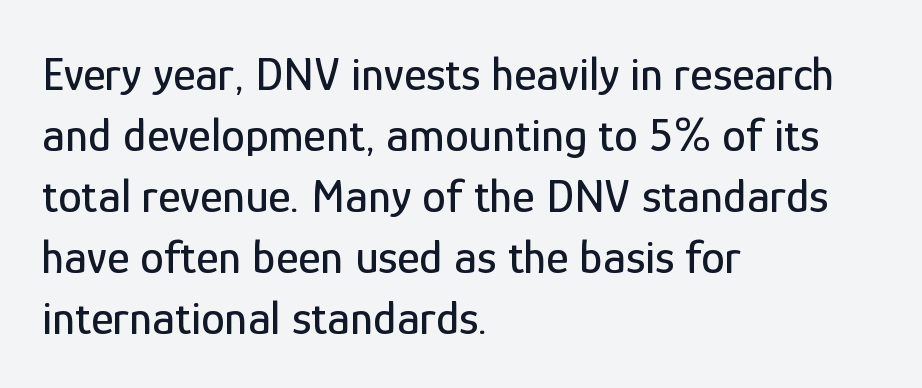
Is this a fixed-width face? No — the glyphs have proportional, varying widths. The font family rendered here belongs to the sans-serif group. The block of text has a typical density, with ordinary space between rows. Posture: straight, roman, zero tilt.
